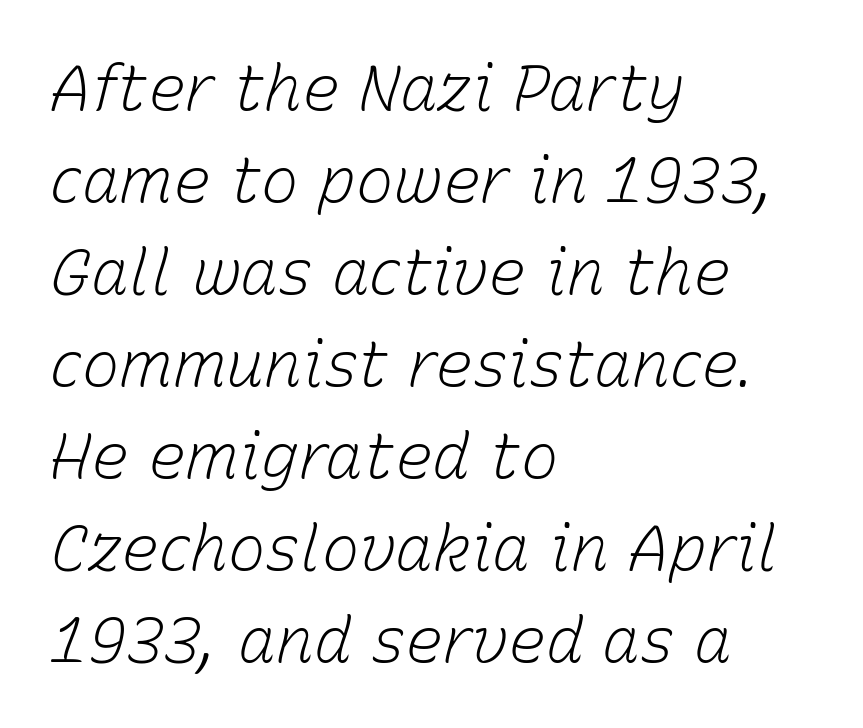
Inter-character spacing is left at the font's built-in metrics. Note the varied advance widths — an 'i' is clearly narrower than an 'm'. Quick note: interline space is typical. Unbolded letterforms with no extra heft. Anything drawn beneath the words? Only blank space. Horizontally, the lines are justified to the leading edge only.
